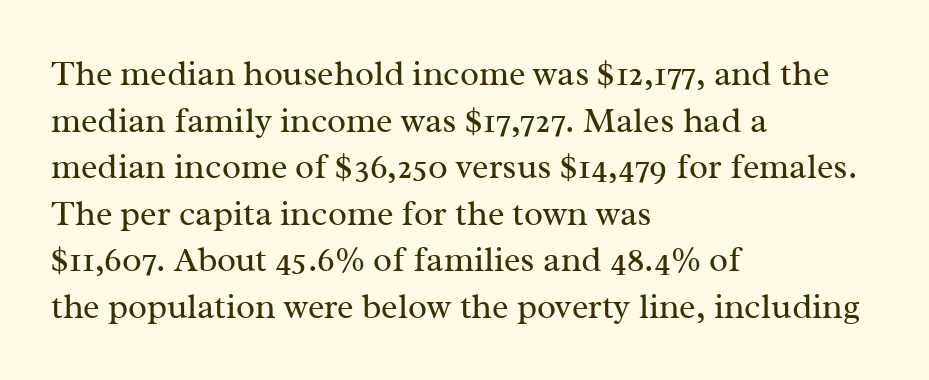
Do the characters align in a grid? No, the font is proportional. Quick note: underline off. Leading: standard. In CSS terms this would be text-align: left.
